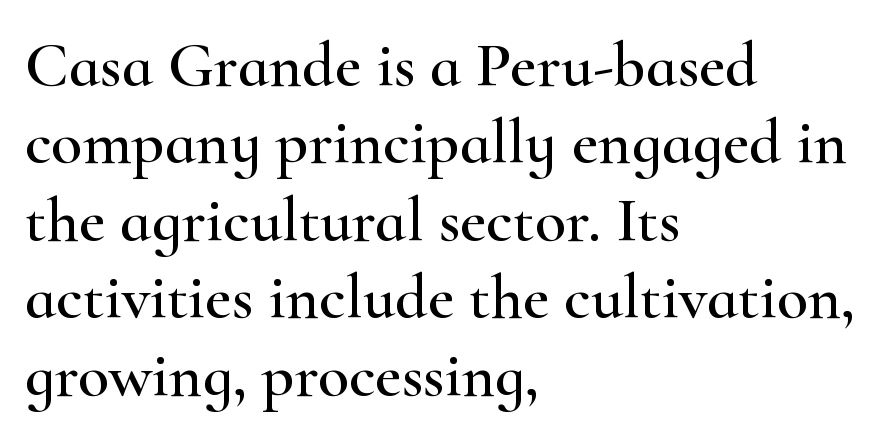
The image shows 64 px wide serif type, upright; set left-aligned, line spacing 1.21x, normal letter spacing, not underlined; high stroke contrast and a small x-height.
